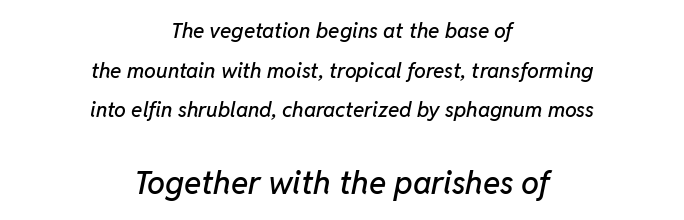
The image shows 32 px text type, italic (leaning right); set centered, line spacing 1.89x, normal letter spacing, not underlined; the second (bottom) block is 1.52x larger; low stroke contrast and a medium x-height.
